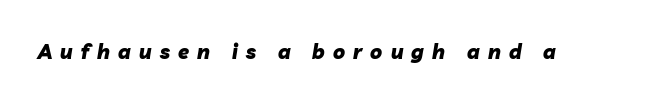
Q: Is the text bold? A: Yes.
Q: Is the text italic (slanted)? A: Yes, it leans right by about 10 degrees.
Q: Is the text underlined? A: No.
Q: Is the spacing between letters normal or unusually wide? A: Unusually wide.
